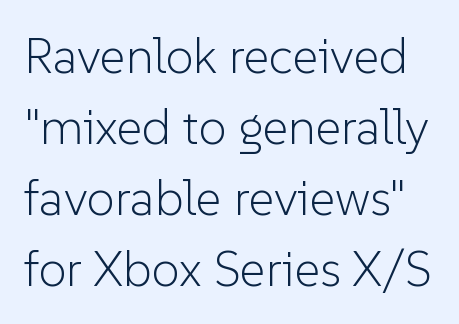
Caption: standard tracking, unaltered. Unlike italic type, these characters show no tilt at all. Check the space under the baseline: it is left empty. Check where the strokes stop: nothing finishes them off — pure sans.
